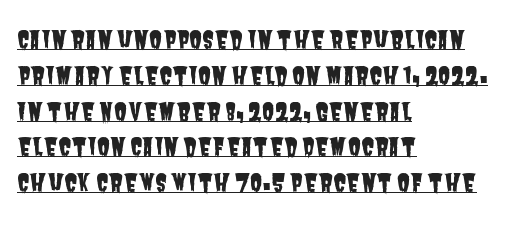
The image shows 24 px text type; set left-aligned, normal line spacing (1.49x), normal letter spacing, underlined.
